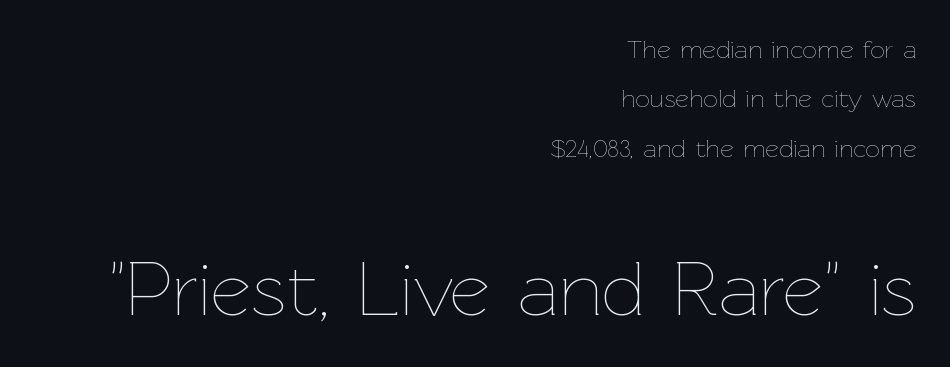
Q: Is the text bold? A: No.
Q: Is the text italic (slanted)? A: No, it is upright.
Q: Is the text underlined? A: No.
Q: How is the paragraph aligned? A: Right-aligned.
Q: Is the spacing between letters normal or unusually wide? A: Normal.
Q: Is the spacing between lines tight, normal or loose? A: Loose.
Q: Which block of text is set in a larger size, the first (top) or the second (bottom)? A: The second (bottom) one.
Q: Width (condensed, normal, or wide)? A: Normal.
Q: Stroke contrast? A: Low.
Q: x-height? A: Medium.
Q: Monospaced? A: No.
